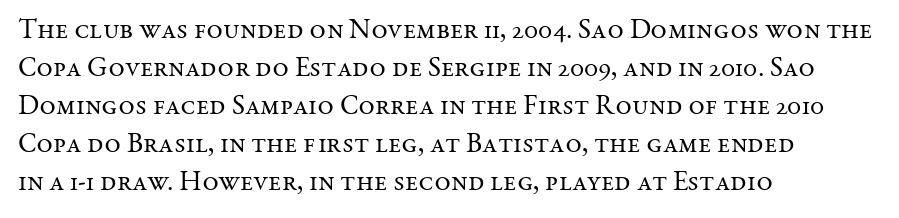
The image shows 28 px regular-weight serif type, upright; set left-aligned, normal line spacing (1.36x), normal letter spacing, not underlined; medium stroke contrast and a medium x-height.
